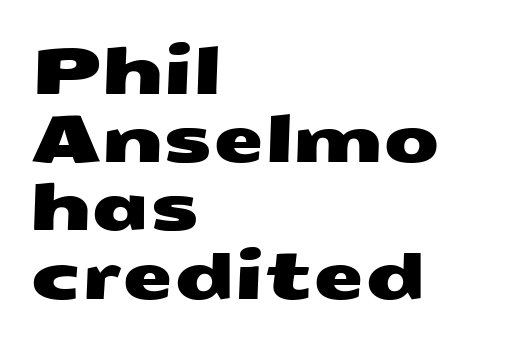
{"serif": "no", "width": "wide", "stroke_contrast": "medium", "x_height": "medium", "monospaced": "no", "underline": "no", "align": "left", "line_spacing": "tight", "line_spacing_ratio": 1.05, "letter_spacing": "normal", "letter_spacing_em": 0.0, "glyph_px": 65}
